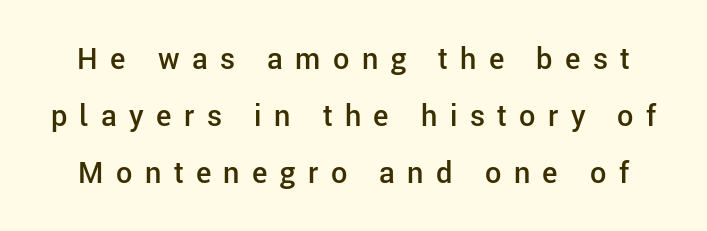
The image shows 29 px semibold sans-serif type, upright; set loose line spacing (1.96x), unusually wide letter spacing (+0.43 em), not underlined; low stroke contrast and a medium x-height.
